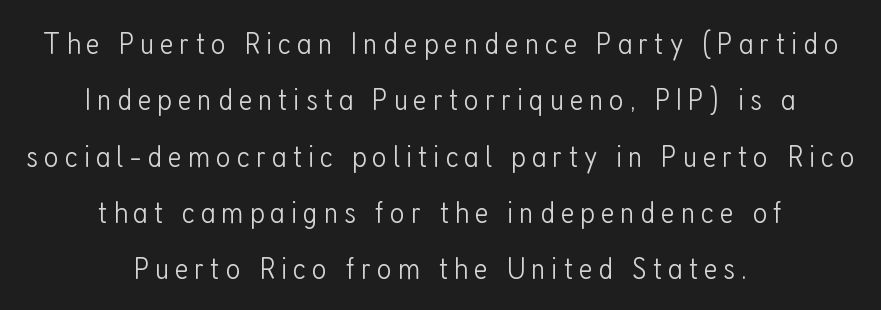
{"serif": "no", "italic": "no", "bold": "no", "weight": "light", "width": "condensed", "stroke_contrast": "low", "x_height": "medium", "monospaced": "no", "underline": "no", "align": "center", "line_spacing_ratio": 1.76, "glyph_px": 32}
